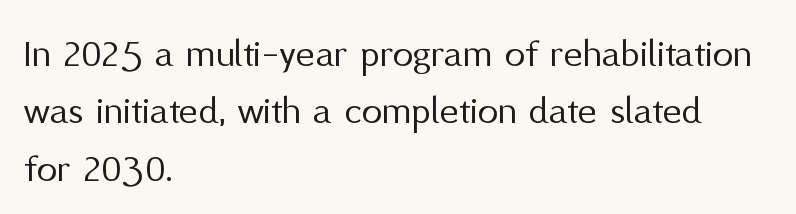
The image shows 41 px regular-weight sans-serif type, upright; set left-aligned, normal line spacing (1.4x), normal letter spacing, not underlined; medium stroke contrast and a medium x-height.
